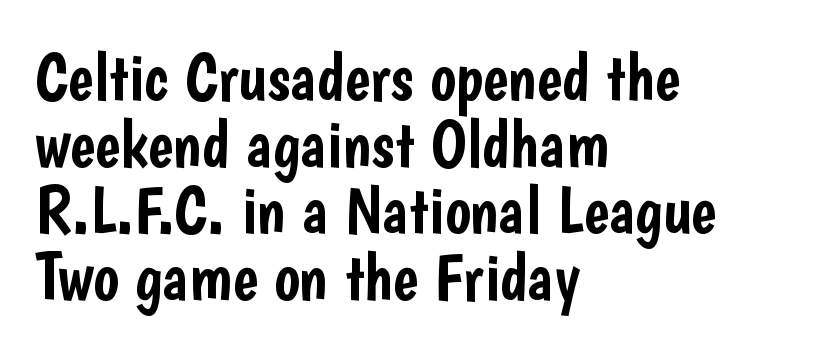
{"serif": "no", "italic": "no", "width": "condensed", "stroke_contrast": "low", "x_height": "medium", "monospaced": "no", "underline": "no", "align": "left", "line_spacing": "tight", "line_spacing_ratio": 0.98, "letter_spacing": "normal", "letter_spacing_em": 0.0, "glyph_px": 68}
